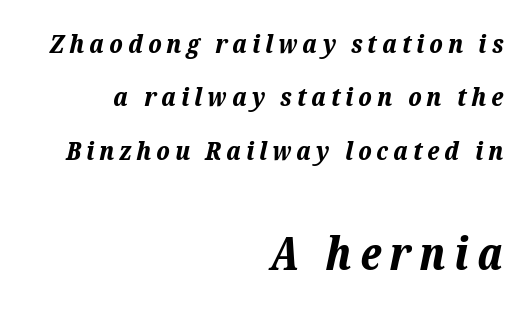
Q: Is the text bold? A: Yes.
Q: Is the text italic (slanted)? A: Yes, it leans right by about 12 degrees.
Q: Is the text underlined? A: No.
Q: How is the paragraph aligned? A: Right-aligned.
Q: Is the spacing between lines tight, normal or loose? A: Loose.
Q: Which block of text is set in a larger size, the first (top) or the second (bottom)? A: The second (bottom) one.
Q: Width (condensed, normal, or wide)? A: Normal.
Q: Stroke contrast? A: Low.
Q: x-height? A: Medium.
Q: Monospaced? A: No.
